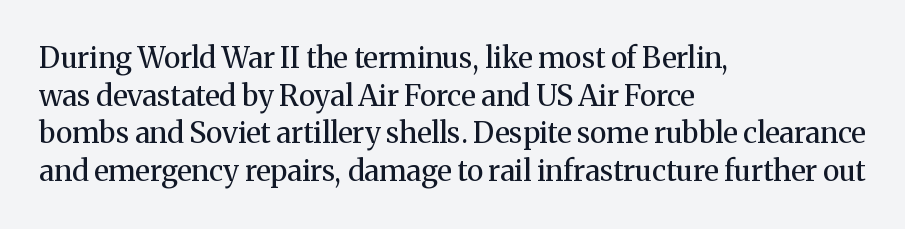
The image shows 29 px regular-weight serif type, upright; set left-aligned, normal line spacing (1.3x), normal letter spacing, not underlined; medium stroke contrast and a medium x-height.
